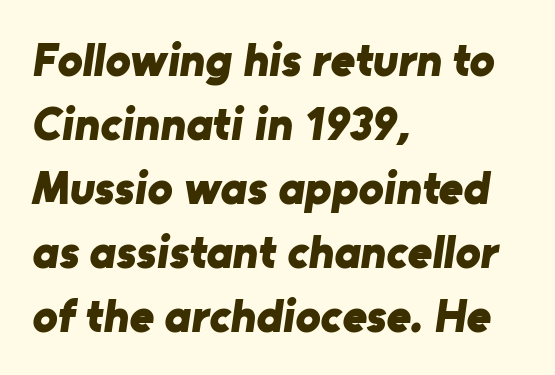
Q: Is the text bold? A: Yes.
Q: Is the typeface a serif or a sans-serif typeface? A: Sans-serif.
Q: Is the text underlined? A: No.
Q: How is the paragraph aligned? A: Left-aligned.
Q: Is the spacing between letters normal or unusually wide? A: Normal.
Q: Is the spacing between lines tight, normal or loose? A: Normal.
Q: Width (condensed, normal, or wide)? A: Normal.
Q: Stroke contrast? A: Low.
Q: x-height? A: Medium.
Q: Monospaced? A: No.
